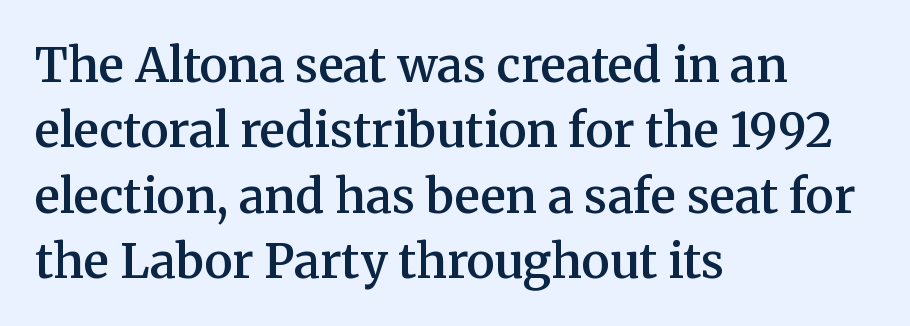
{"serif": "yes", "italic": "no", "bold": "semi", "weight": "semibold", "width": "normal", "stroke_contrast": "medium", "x_height": "medium", "monospaced": "no", "underline": "no", "align": "left", "line_spacing": "normal", "line_spacing_ratio": 1.39, "letter_spacing": "normal", "letter_spacing_em": 0.0, "glyph_px": 47}
